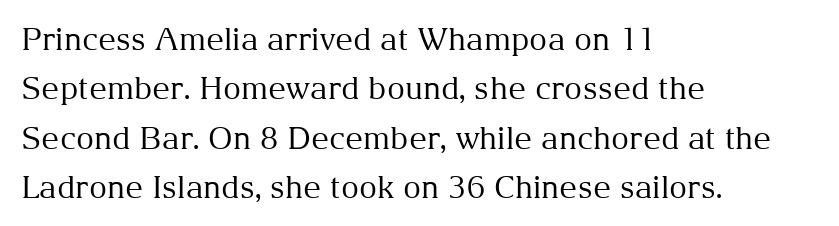
{"serif": "yes", "italic": "no", "bold": "no", "weight": "regular", "width": "normal", "stroke_contrast": "medium", "x_height": "medium", "monospaced": "no", "underline": "no", "align": "left", "line_spacing": "normal", "line_spacing_ratio": 1.59, "letter_spacing": "normal", "letter_spacing_em": 0.0, "glyph_px": 31}
